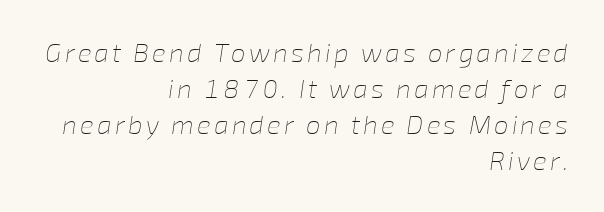
{"italic": "yes", "lean": "right", "slant_degrees": 8, "bold": "no", "underline": "no", "align": "right", "line_spacing": "normal", "line_spacing_ratio": 1.38, "glyph_px": 26}
